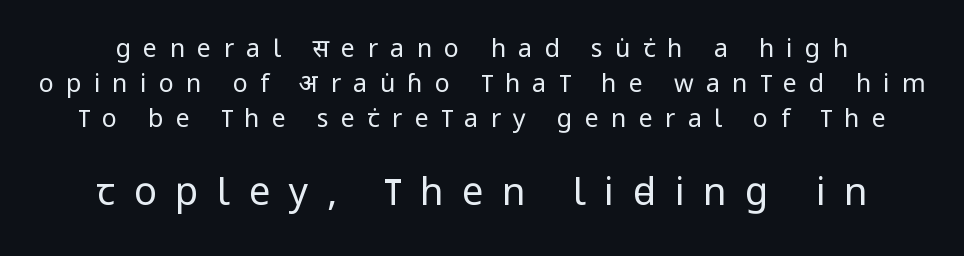
{"serif": "no", "italic": "no", "bold": "no", "weight": "regular", "width": "condensed", "stroke_contrast": "low", "x_height": "large", "monospaced": "no", "underline": "no", "line_spacing": "normal", "line_spacing_ratio": 1.41, "letter_spacing": "wide", "letter_spacing_em": 0.49, "larger_block": "second", "size_ratio": 1.52, "glyph_px": 38}
